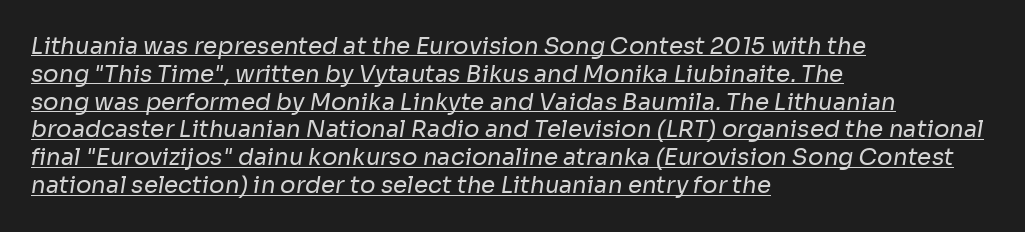
Q: Is the text bold? A: No.
Q: Is the text underlined? A: Yes.
Q: How is the paragraph aligned? A: Left-aligned.
Q: Is the spacing between letters normal or unusually wide? A: Normal.
